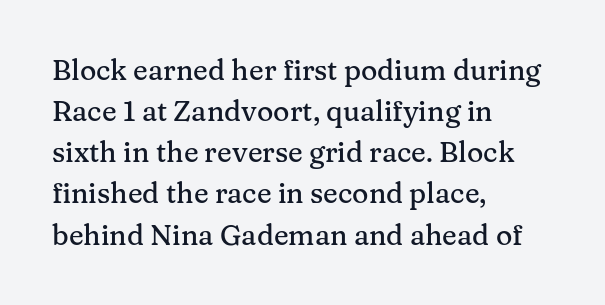
Observe the serifs anchoring each vertical stroke in this sample. The tracking reads as untouched default to a designer's eye. Lines of text with bare space underneath. Note the varied advance widths — an 'i' is clearly narrower than an 'm'.
